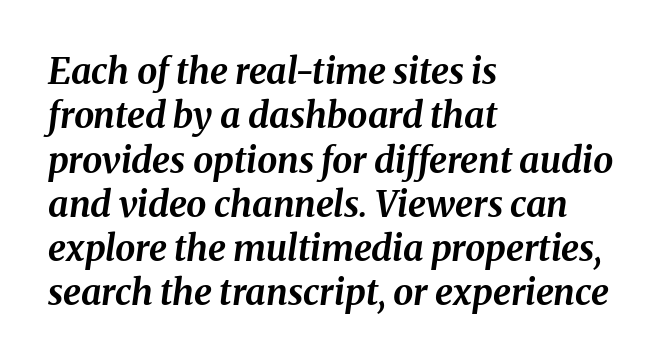
Q: Is the text bold? A: Yes.
Q: Is the text italic (slanted)? A: Yes, it leans right by about 8 degrees.
Q: Is the text underlined? A: No.
Q: How is the paragraph aligned? A: Left-aligned.
Q: Is the spacing between letters normal or unusually wide? A: Normal.
Q: Width (condensed, normal, or wide)? A: Normal.
Q: Stroke contrast? A: Medium.
Q: x-height? A: Medium.
Q: Monospaced? A: No.
